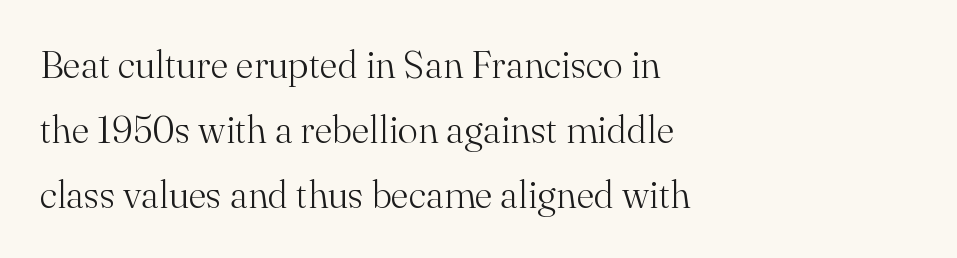
Q: Is the text bold? A: No.
Q: Is the text italic (slanted)? A: No, it is upright.
Q: Is the typeface a serif or a sans-serif typeface? A: Serif.
Q: Is the text underlined? A: No.
Q: How is the paragraph aligned? A: Left-aligned.
Q: Is the spacing between letters normal or unusually wide? A: Normal.
Q: Width (condensed, normal, or wide)? A: Normal.
Q: Stroke contrast? A: Medium.
Q: x-height? A: Small.
Q: Monospaced? A: No.
